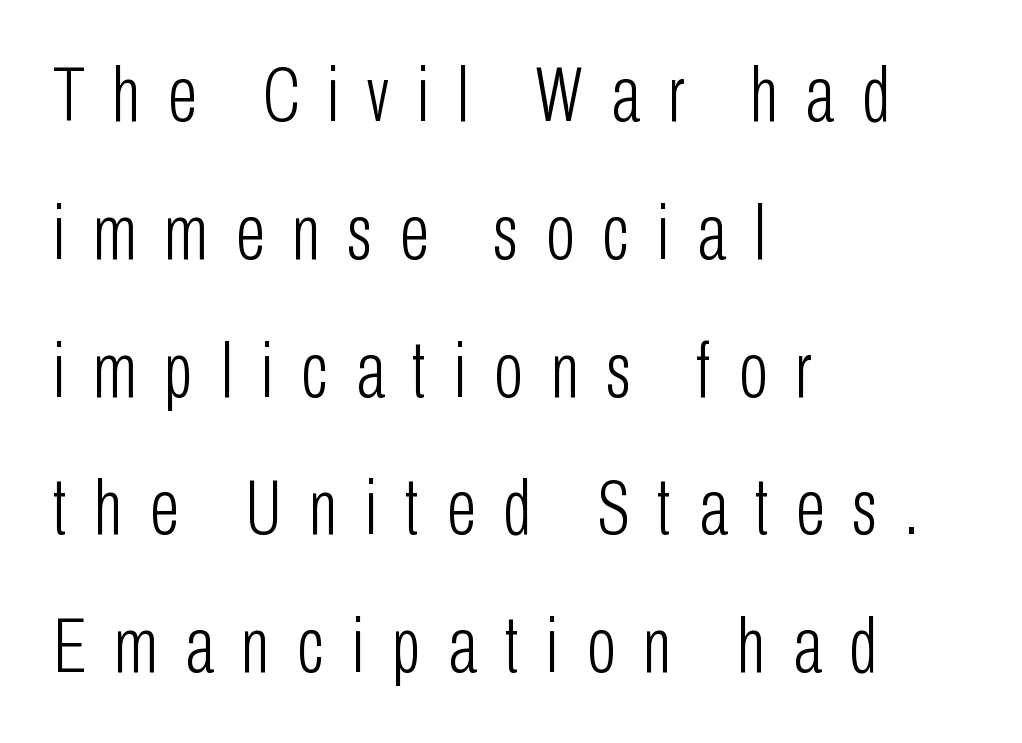
The image shows 77 px light, condensed sans-serif type, upright; set left-aligned, line spacing 1.79x, unusually wide letter spacing (+0.36 em), not underlined; low stroke contrast and a medium x-height.
